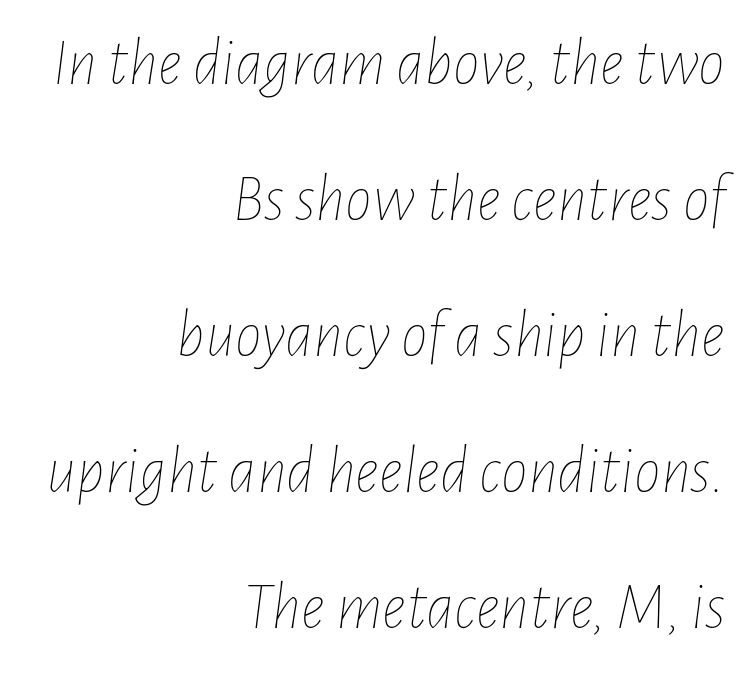
{"italic": "yes", "lean": "right", "slant_degrees": 7, "bold": "no", "weight": "thin", "width": "condensed", "stroke_contrast": "low", "x_height": "medium", "monospaced": "no", "underline": "no", "align": "right", "line_spacing": "loose", "line_spacing_ratio": 2.03, "letter_spacing": "normal", "letter_spacing_em": 0.0, "glyph_px": 67}
